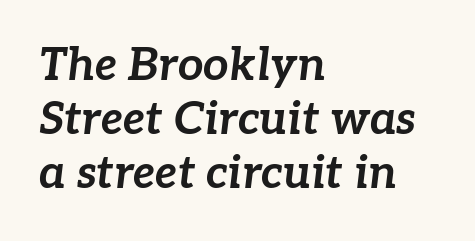
Pretty heavy lettering here — definitely bold. The whole block is typeset with a tilt. Compared with a centered layout, this one pins lines to the left instead. The passage shown is typed in a proportional face where columns would drift. The words here are not underlined. Standard letterfit; no display-style spreading of the glyphs.
